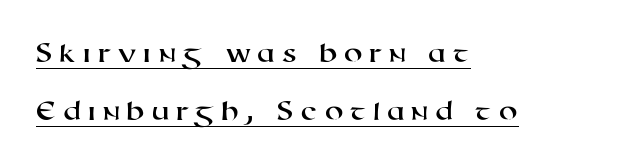
The passage shown has open, widely tracked lettering throughout. Look at the bottom of the vertical strokes: they stop flat, with no serifs. Summary of vertical rhythm: relaxed, with wide interline spacing. The face used here appears with an underline applied. The letters advance in unequal steps, a hallmark of proportional type. Short and long lines alike share a common starting point at left.
